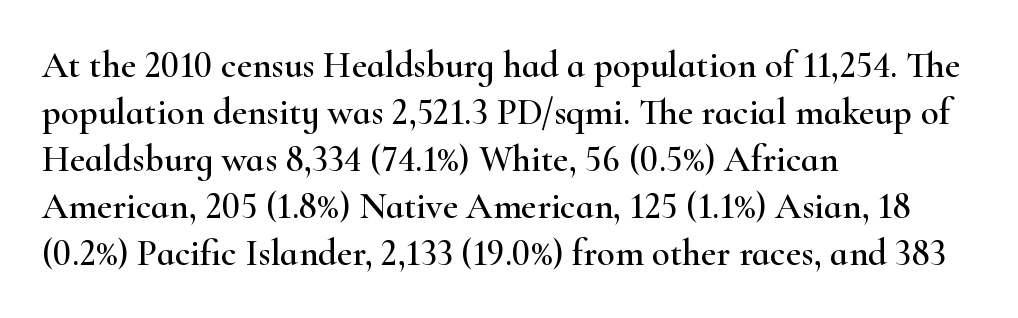
Line starts are locked; line ends wander. Each letter keeps its own natural width here, so spacing adapts to shape. The rendering keeps characters at their native spacing. Does the lettering tilt? It doesn't — this is upright. Leading matches the norm, producing a regular column. Underline: absent.
